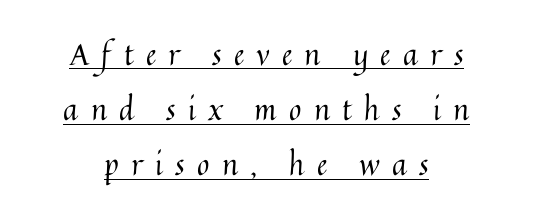
Where is the straight margin? There isn't one; the lines are centered. The face looks like a standard text weight, possibly lighter. Here the designer chose a conventional face with non-uniform glyph widths. Short note: letters widely spaced.
